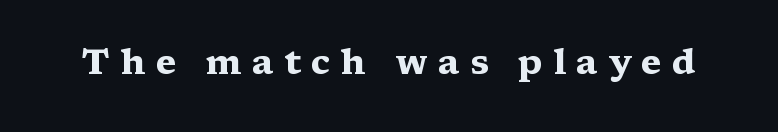
Q: Is the text bold? A: Yes.
Q: Is the text italic (slanted)? A: No, it is upright.
Q: Is the typeface a serif or a sans-serif typeface? A: Serif.
Q: Is the text underlined? A: No.
Q: Is the spacing between letters normal or unusually wide? A: Unusually wide.
Q: Width (condensed, normal, or wide)? A: Wide.
Q: Stroke contrast? A: Medium.
Q: x-height? A: Medium.
Q: Monospaced? A: No.
